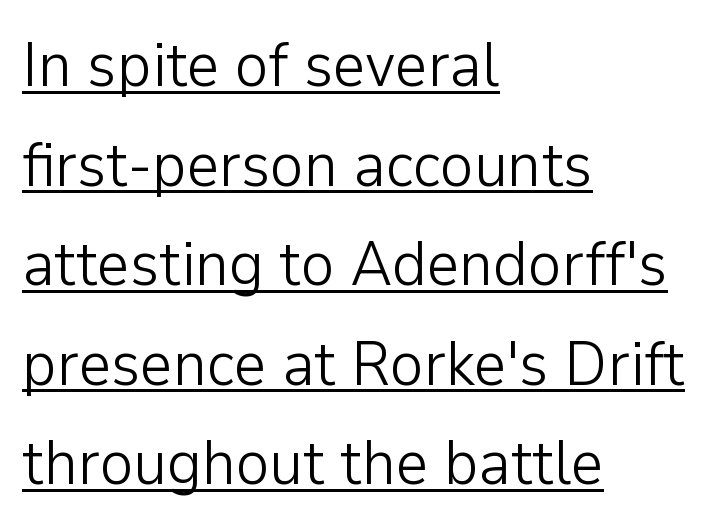
The image shows 63 px light sans-serif type, upright; set left-aligned, normal line spacing (1.58x), normal letter spacing, underlined; low stroke contrast and a medium x-height.
